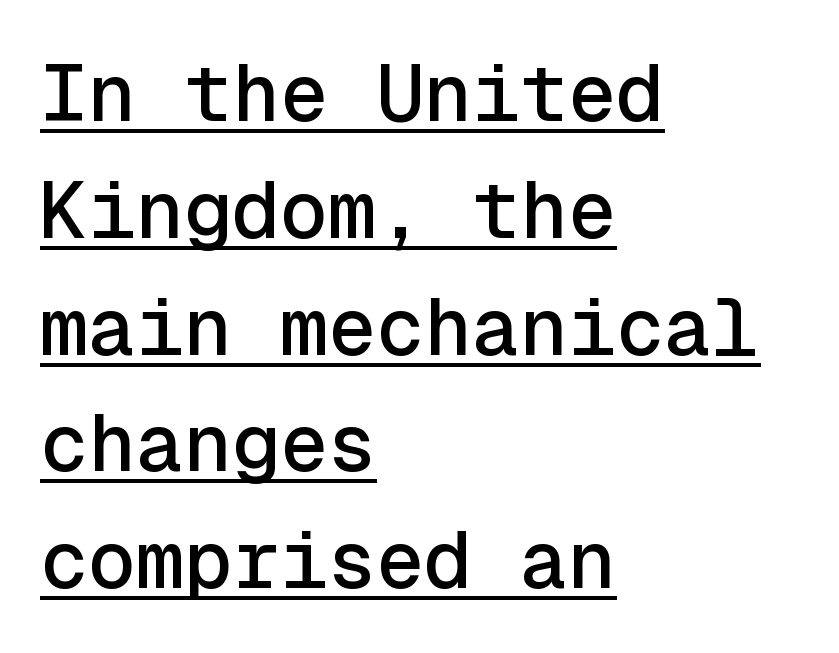
Posture: straight, roman, zero tilt. Each line of the rendering has a horizontal stroke beneath the glyphs. You could call the tracking neutral — neither tight nor loose. Vertical spacing — default. Layout note: lines flush left. Here the designer chose a console-style face with uniform glyph widths.
